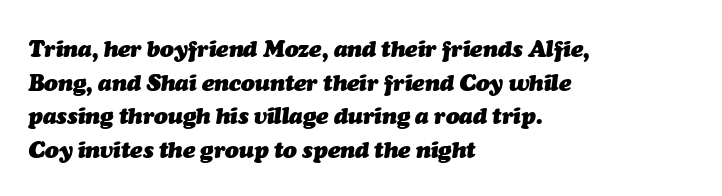
{"italic": "yes", "lean": "right", "slant_degrees": 7, "bold": "yes", "underline": "no", "align": "left", "line_spacing": "normal", "line_spacing_ratio": 1.46, "letter_spacing": "normal", "letter_spacing_em": 0.0, "glyph_px": 23}
